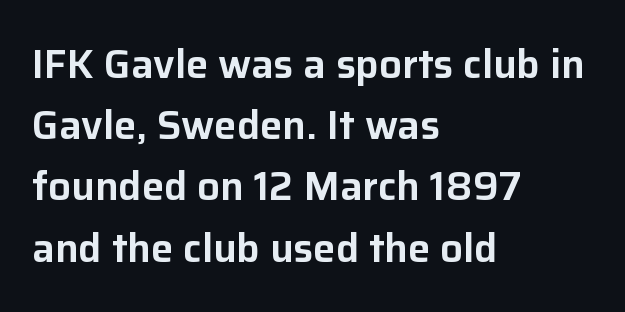
The image shows 40 px sans-serif type, upright; set left-aligned, normal line spacing (1.53x), normal letter spacing, not underlined; low stroke contrast and a medium x-height.
